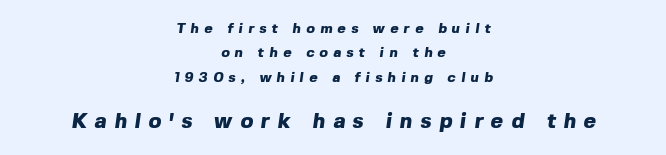
The image shows 21 px bold type; set centered, line spacing 1.75x, unusually wide letter spacing (+0.38 em), not underlined; the second (bottom) block is 1.5x larger.
